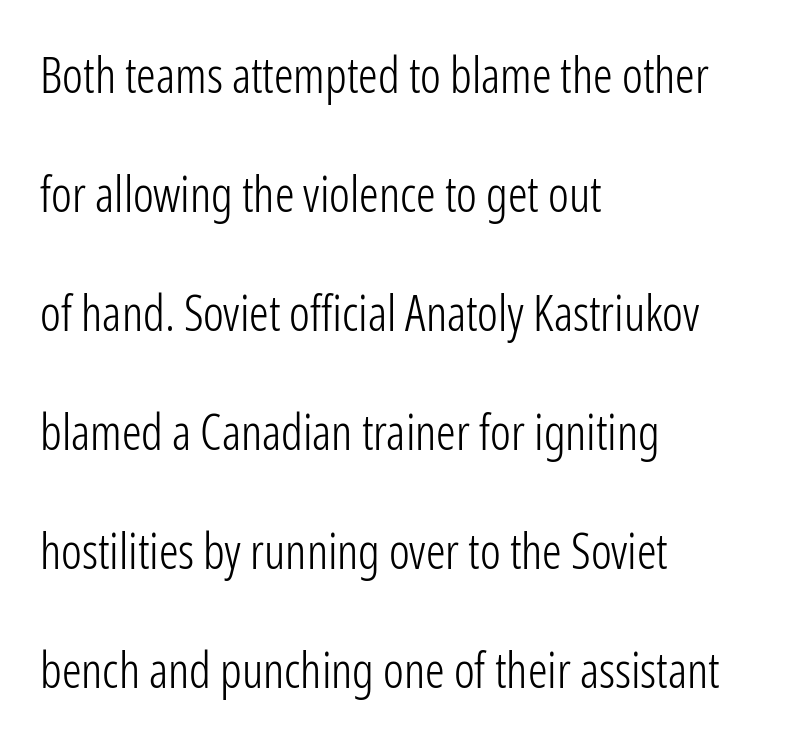
{"serif": "no", "italic": "no", "bold": "no", "weight": "light", "width": "condensed", "stroke_contrast": "low", "x_height": "medium", "monospaced": "no", "underline": "no", "align": "left", "line_spacing": "loose", "line_spacing_ratio": 2.43, "letter_spacing": "normal", "letter_spacing_em": 0.0, "glyph_px": 49}
